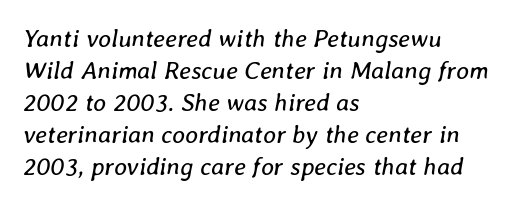
The image shows 25 px text type, italic (leaning right); set left-aligned, normal line spacing (1.28x), normal letter spacing, not underlined.
